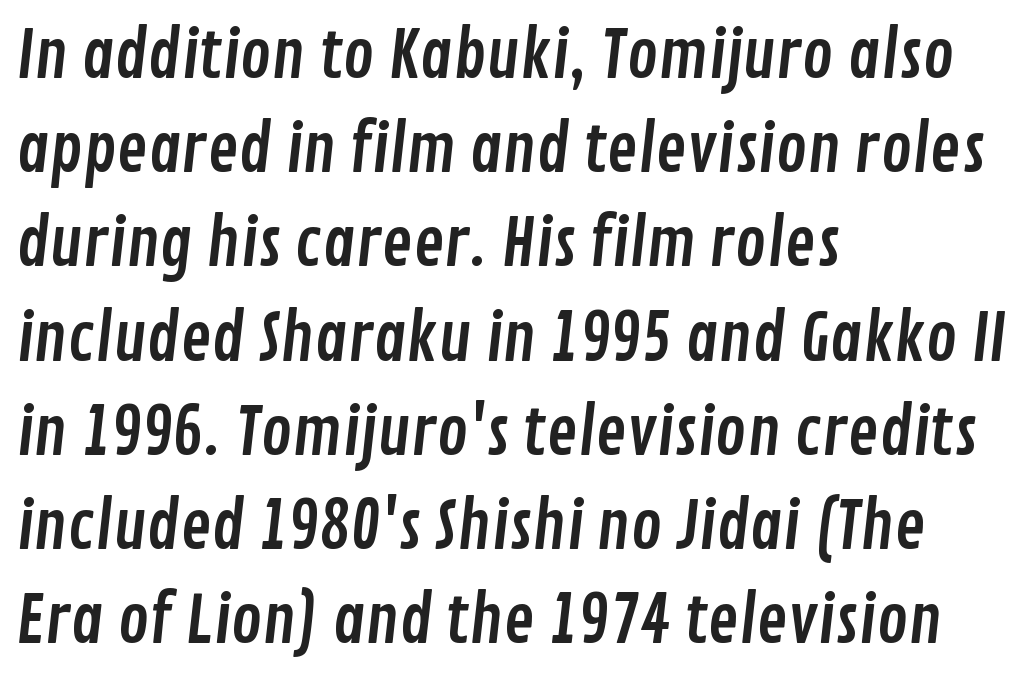
{"serif": "no", "width": "condensed", "stroke_contrast": "low", "x_height": "medium", "monospaced": "no", "underline": "no", "align": "left", "line_spacing": "normal", "line_spacing_ratio": 1.45, "letter_spacing": "normal", "letter_spacing_em": 0.0, "glyph_px": 65}
